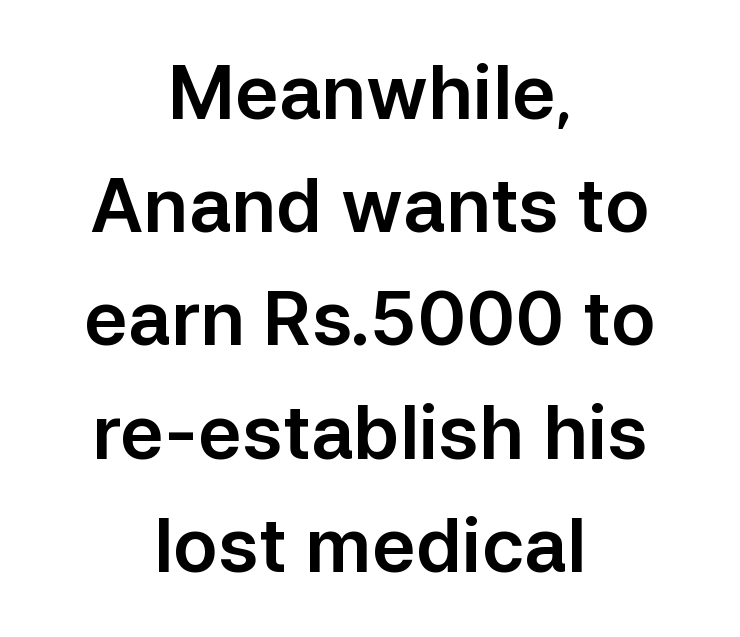
{"serif": "no", "italic": "no", "width": "normal", "stroke_contrast": "low", "x_height": "medium", "monospaced": "no", "underline": "no", "align": "center", "line_spacing": "normal", "line_spacing_ratio": 1.53, "letter_spacing": "normal", "letter_spacing_em": 0.0, "glyph_px": 74}
